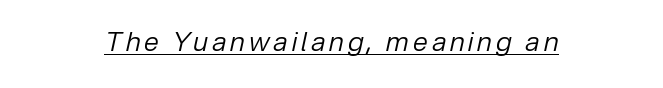
{"italic": "yes", "lean": "right", "slant_degrees": 12, "bold": "no", "underline": "yes", "glyph_px": 27}
